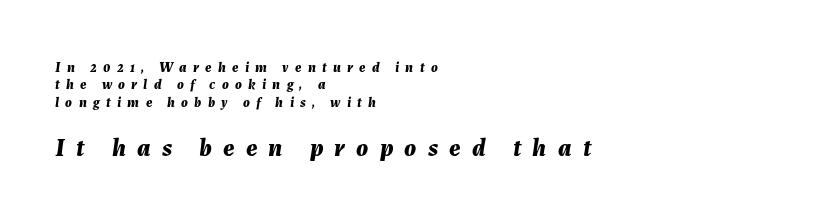
{"italic": "yes", "lean": "right", "slant_degrees": 7, "bold": "yes", "underline": "no", "align": "left", "line_spacing": "normal", "line_spacing_ratio": 1.25, "letter_spacing": "wide", "letter_spacing_em": 0.45, "larger_block": "second", "size_ratio": 1.79, "glyph_px": 25}
